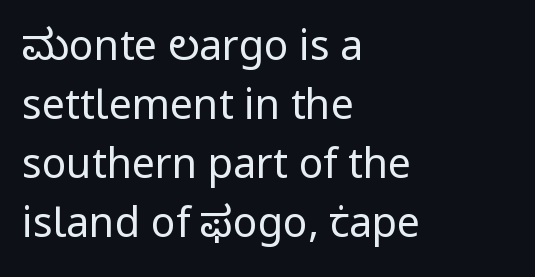
The image shows 41 px regular-weight sans-serif type, upright; set left-aligned, normal line spacing (1.44x), normal letter spacing, not underlined; low stroke contrast and a medium x-height.
